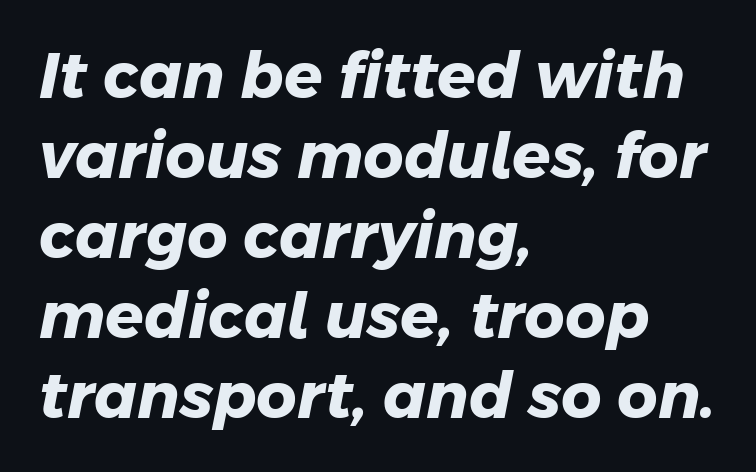
The image shows 63 px heavy sans-serif type; set left-aligned, normal line spacing (1.27x), normal letter spacing, not underlined; low stroke contrast and a medium x-height.
